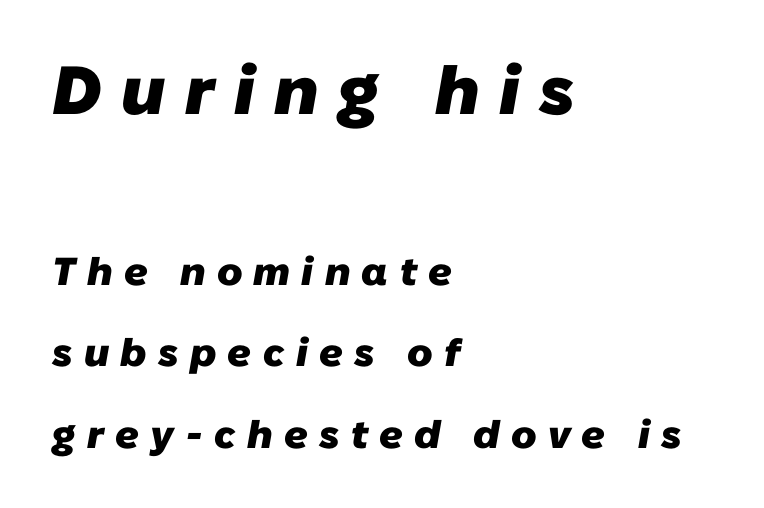
The image shows 68 px heavy sans-serif type; set left-aligned, loose line spacing (2.09x), unusually wide letter spacing (+0.29 em), not underlined; the first (top) block is 1.74x larger; low stroke contrast and a medium x-height.
